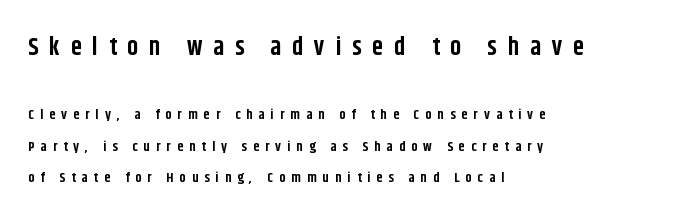
The image shows 25 px bold type, upright; set left-aligned, loose line spacing (2.25x), unusually wide letter spacing (+0.43 em), not underlined; the first (top) block is 1.79x larger.
